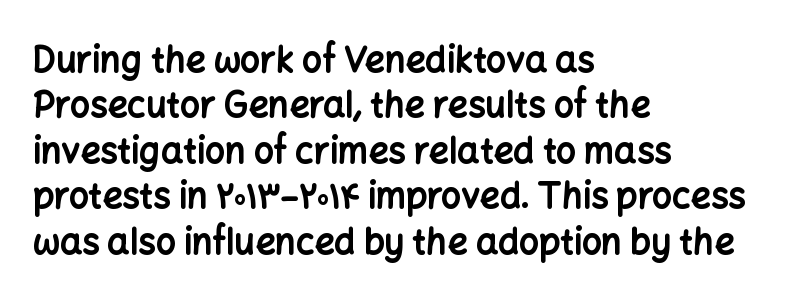
Bare-footed words on every line. The designer left line spacing at the default. Each word holds together tightly as a unit, with standard inter-letter gaps. Is there any slant? The stems are plumb. Here the designer chose a conventional face with non-uniform glyph widths.
